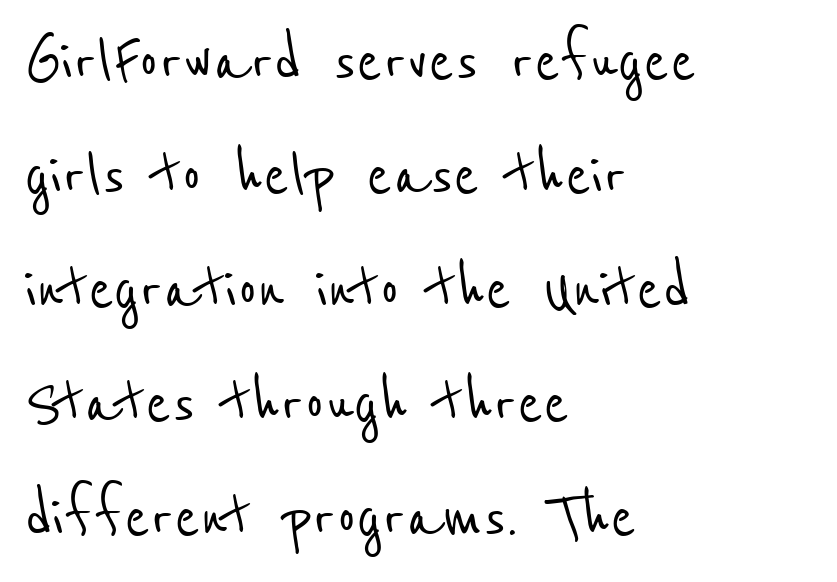
Q: Is the typeface a serif or a sans-serif typeface? A: Sans-serif.
Q: Is the text underlined? A: No.
Q: How is the paragraph aligned? A: Left-aligned.
Q: Is the spacing between letters normal or unusually wide? A: Normal.
Q: Is the spacing between lines tight, normal or loose? A: Normal.
Q: Width (condensed, normal, or wide)? A: Condensed.
Q: Stroke contrast? A: Low.
Q: x-height? A: Medium.
Q: Monospaced? A: No.
